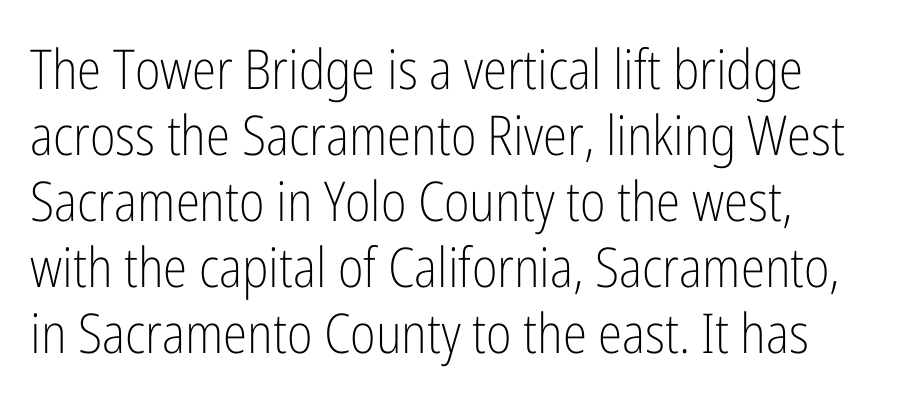
The rendering keeps characters at their native spacing. Unlike a traditional serif, this face leaves its strokes unadorned. The face used here is proportionally spaced, like ordinary book or web type. Every character sits straight up, as roman type does. Glance below the letters and you will spot only blank space.
